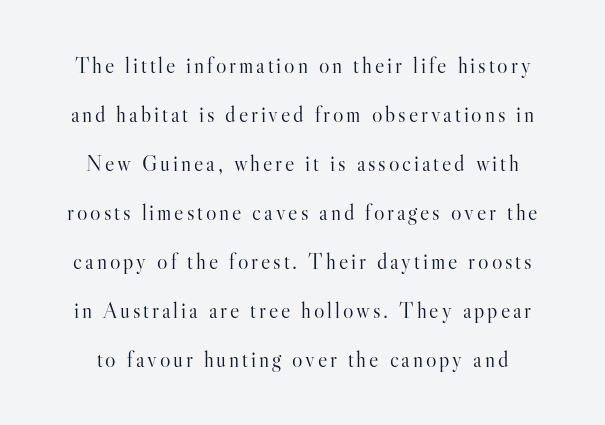
The foot of each line stays bare and open. The letters stand straight up with perfectly vertical stems. Regarding leading, the lines here are spaced well apart. Is this a heavy cut? Hardly; it is regular or lighter.
